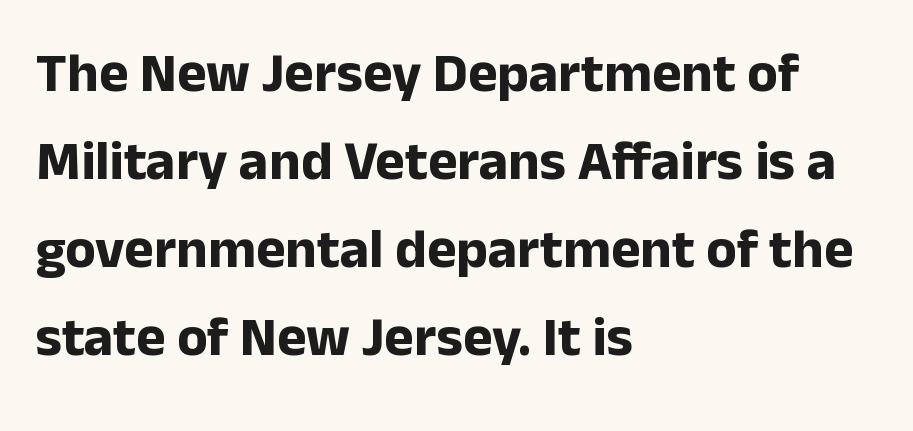
The image shows 56 px bold sans-serif type, upright; set left-aligned, normal line spacing (1.57x), normal letter spacing, not underlined; low stroke contrast and a medium x-height.
